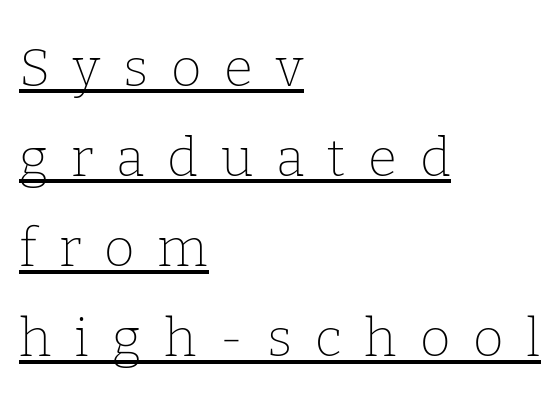
The image shows 53 px thin serif type, upright; set left-aligned, normal line spacing (1.7x), unusually wide letter spacing (+0.43 em), underlined; low stroke contrast and a medium x-height.
